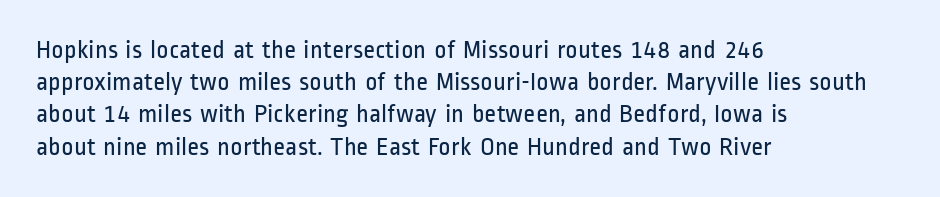
Q: Is the text bold? A: No.
Q: Is the text italic (slanted)? A: No, it is upright.
Q: Is the text underlined? A: No.
Q: How is the paragraph aligned? A: Left-aligned.
Q: Is the spacing between letters normal or unusually wide? A: Normal.
